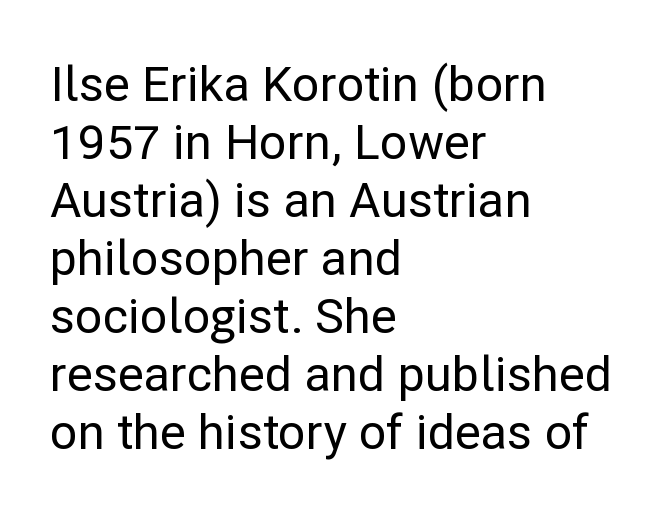
The image shows 48 px sans-serif type, upright; set left-aligned, line spacing 1.21x, normal letter spacing, not underlined; low stroke contrast and a medium x-height.
